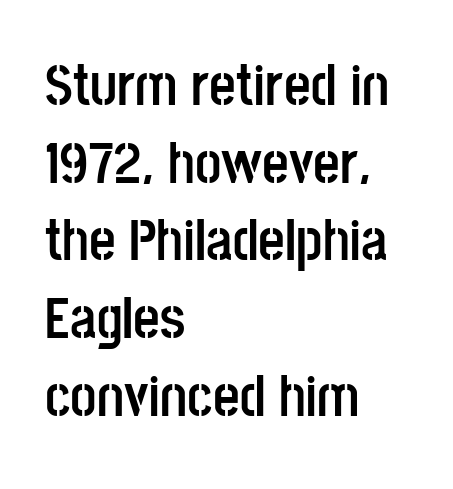
Q: Is the text bold? A: Yes.
Q: Is the text italic (slanted)? A: No, it is upright.
Q: Is the typeface a serif or a sans-serif typeface? A: Sans-serif.
Q: Is the text underlined? A: No.
Q: How is the paragraph aligned? A: Left-aligned.
Q: Is the spacing between letters normal or unusually wide? A: Normal.
Q: Is the spacing between lines tight, normal or loose? A: Normal.
Q: Width (condensed, normal, or wide)? A: Condensed.
Q: Stroke contrast? A: Low.
Q: x-height? A: Large.
Q: Monospaced? A: No.
